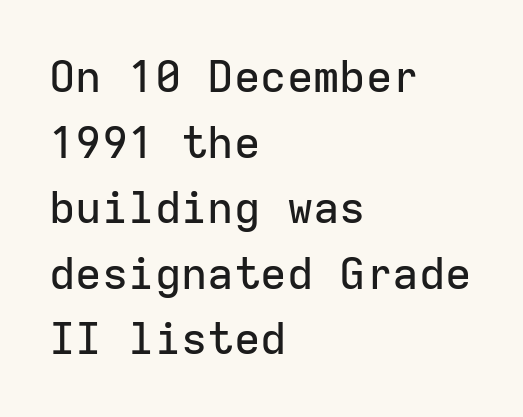
The image shows 44 px sans-serif type, upright, monospaced; set left-aligned, normal line spacing (1.49x), normal letter spacing, not underlined; low stroke contrast and a medium x-height.
